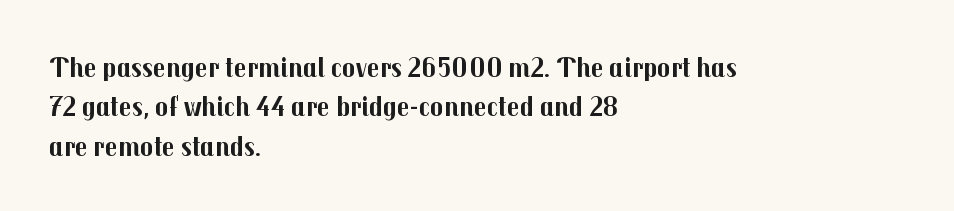
To sum up the face: it is a sans, with no serifs. The type is set solid horizontally, with unmodified tracking. This sample is left-justified, so line endings fall wherever the words run out. Unlike italic type, these characters show no tilt at all. Decoration check: the copy has no underline. The letters are bold, with thick, heavy strokes.
